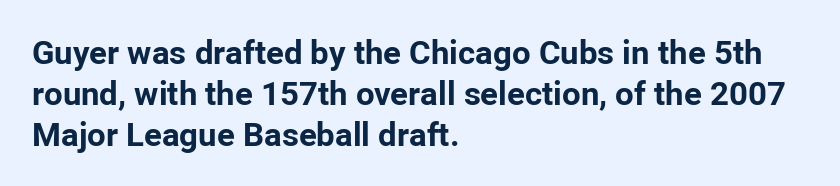
{"serif": "no", "italic": "no", "bold": "yes", "weight": "bold", "width": "normal", "stroke_contrast": "low", "x_height": "medium", "monospaced": "no", "underline": "no", "align": "left", "line_spacing_ratio": 1.24, "letter_spacing": "normal", "letter_spacing_em": 0.0, "glyph_px": 33}
